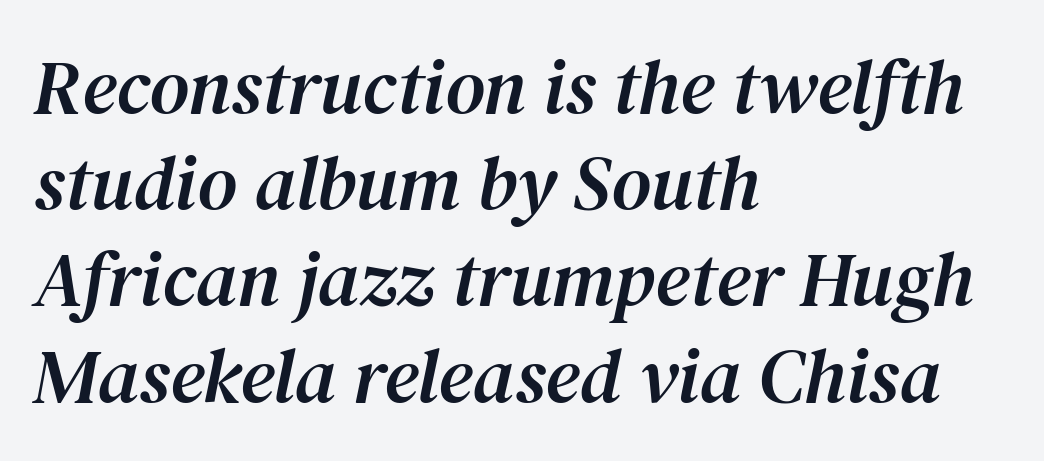
Letterform terminals end in serifs throughout the passage. Yep, that's italic — everything's leaning. This sample is left-justified, so line endings fall wherever the words run out. Vertically, the passage feels balanced, rows spaced as you'd expect. Do the characters align in a grid? No, the font is proportional. Rule under the text: the space is simply empty.
